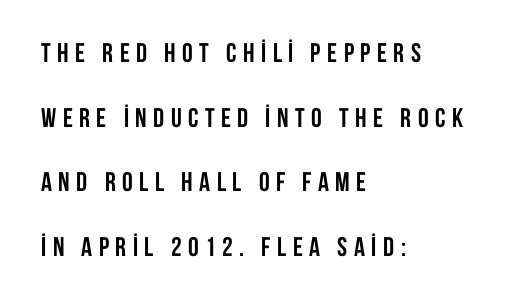
{"italic": "no", "bold": "yes", "underline": "no", "align": "left", "line_spacing": "loose", "line_spacing_ratio": 2.39, "letter_spacing": "wide", "letter_spacing_em": 0.24, "glyph_px": 27}
